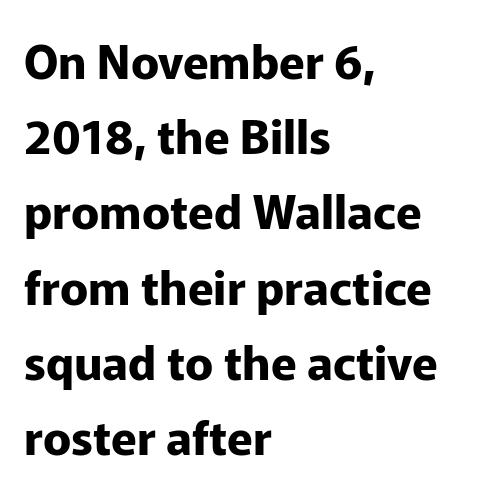
This is sans-serif lettering, the kind often seen on screens and signage. Horizontally, the lines are justified to the leading edge only. The block of text has a typical density, with ordinary space between rows. Underlining? Definitely not there. You could call the tracking neutral — neither tight nor loose. The face used here is proportionally spaced, like ordinary book or web type.
